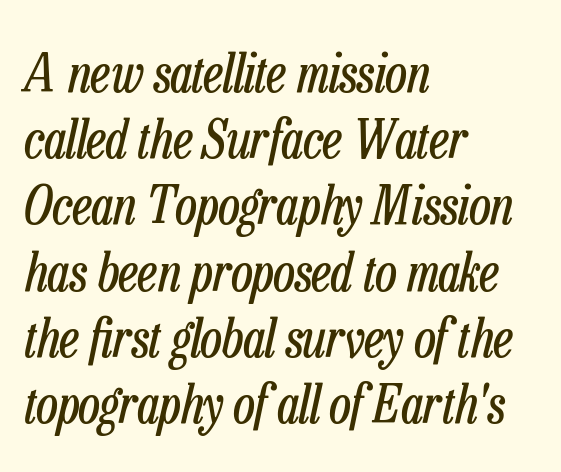
{"italic": "yes", "lean": "right", "slant_degrees": 13, "bold": "no", "weight": "regular", "width": "condensed", "stroke_contrast": "low", "x_height": "medium", "monospaced": "no", "underline": "no", "align": "left", "line_spacing": "normal", "line_spacing_ratio": 1.25, "letter_spacing": "normal", "letter_spacing_em": 0.0, "glyph_px": 53}
